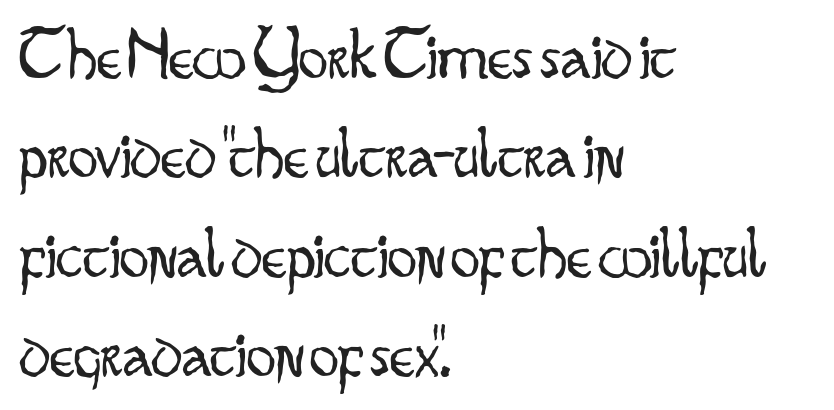
The image shows 73 px light, condensed sans-serif type, upright; set left-aligned, normal line spacing (1.36x), normal letter spacing, not underlined; low stroke contrast and a small x-height.
